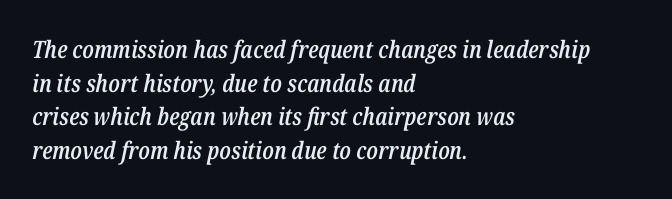
Q: Is the text bold? A: Semi-bold.
Q: Is the text italic (slanted)? A: Yes, it leans right by about 12 degrees.
Q: Is the text underlined? A: No.
Q: How is the paragraph aligned? A: Left-aligned.
Q: Is the spacing between letters normal or unusually wide? A: Normal.
Q: Is the spacing between lines tight, normal or loose? A: Normal.
